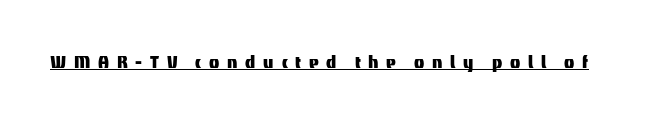
Q: Is the text italic (slanted)? A: No, it is upright.
Q: Is the text underlined? A: Yes.
Q: Is the spacing between letters normal or unusually wide? A: Unusually wide.
